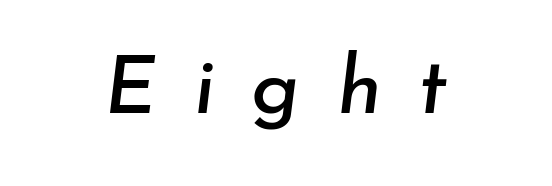
{"italic": "yes", "lean": "right", "slant_degrees": 7, "width": "normal", "stroke_contrast": "low", "x_height": "small", "monospaced": "no", "underline": "no", "letter_spacing": "wide", "letter_spacing_em": 0.46, "glyph_px": 80}
